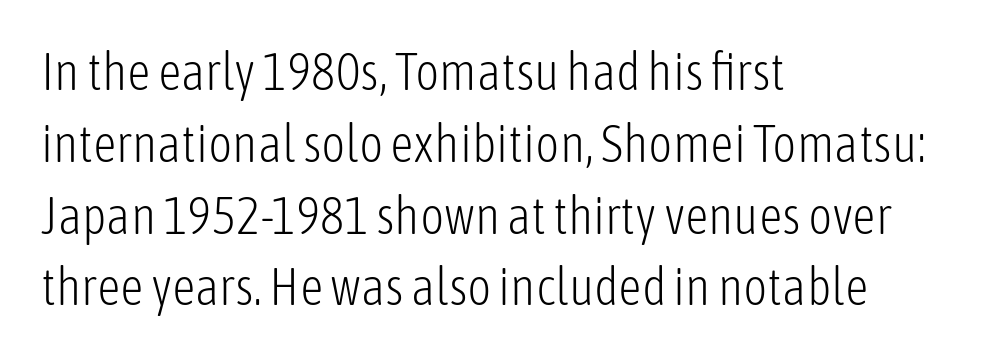
The image shows 52 px light, condensed sans-serif type, upright; set left-aligned, normal line spacing (1.38x), normal letter spacing, not underlined; low stroke contrast and a medium x-height.
